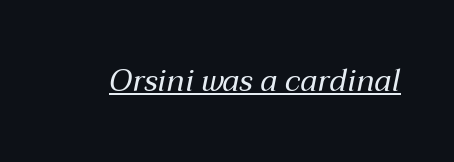
The image shows 31 px regular-weight type, italic (leaning right); set normal letter spacing, underlined; medium stroke contrast and a medium x-height.
